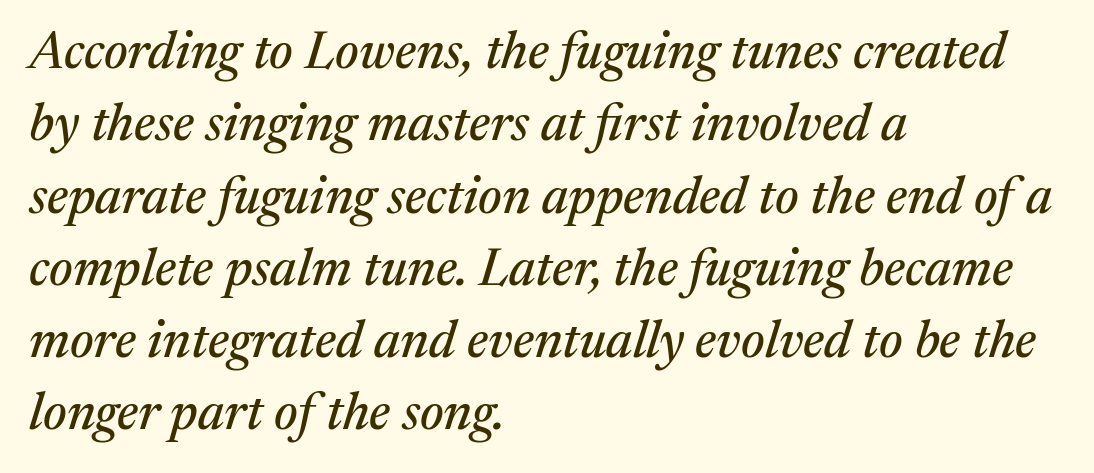
The image shows 52 px serif type, italic (leaning right); set left-aligned, normal line spacing (1.39x), normal letter spacing, not underlined; medium stroke contrast and a medium x-height.
